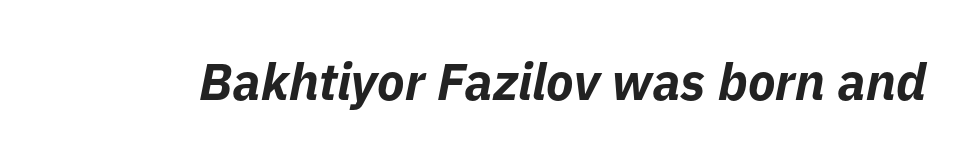
A bare baseline throughout the passage. Observe the lean: these are italic letterforms. The rendering uses natural spacing where letterforms have individual widths. Typesetter's note: full bold, strokes at maximum text heaviness.
